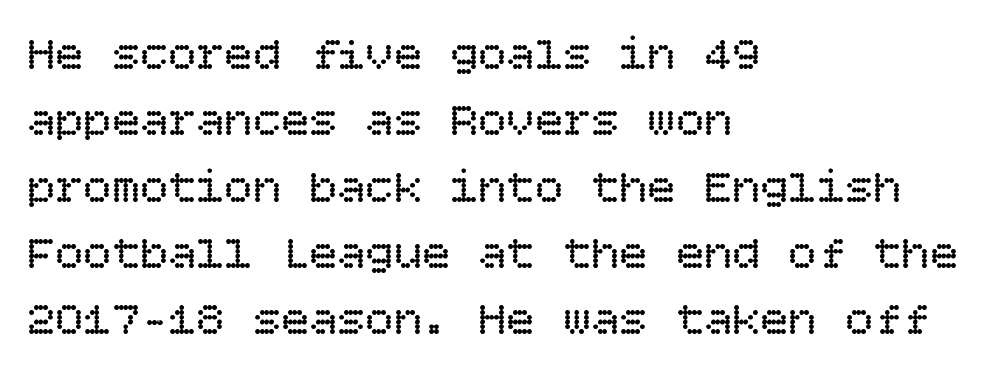
Letter spacing: default. This sample keeps an unexceptional amount of space between lines. In CSS terms this would be text-align: left. Unbolded letterforms with no extra heft.
